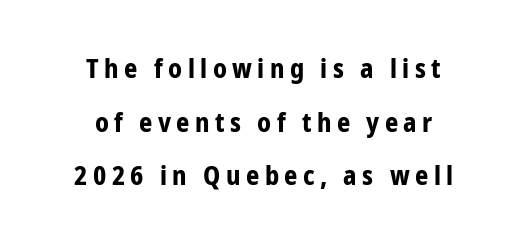
{"italic": "no", "bold": "yes", "underline": "no", "align": "center", "line_spacing": "loose", "line_spacing_ratio": 2.06, "letter_spacing": "wide", "letter_spacing_em": 0.21, "glyph_px": 26}
